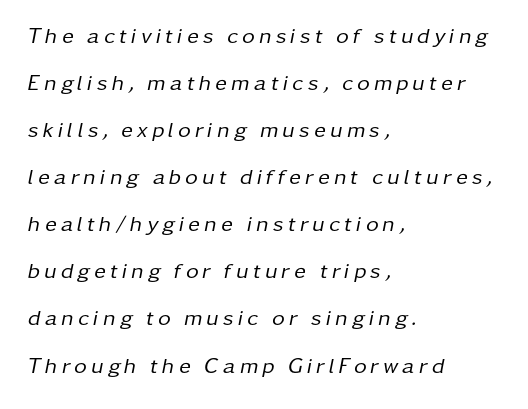
Italic? Definitely — the glyphs are oblique. Think standard paragraph weight, or any step lighter than that. Underline: absent. Notice the wide empty band between every row — that's loose leading.
